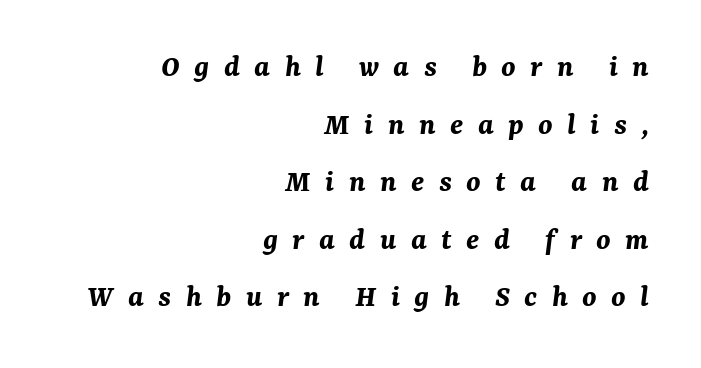
The image shows 32 px bold type, italic (leaning right); set right-aligned, line spacing 1.8x, unusually wide letter spacing (+0.45 em), not underlined; medium stroke contrast and a medium x-height.
